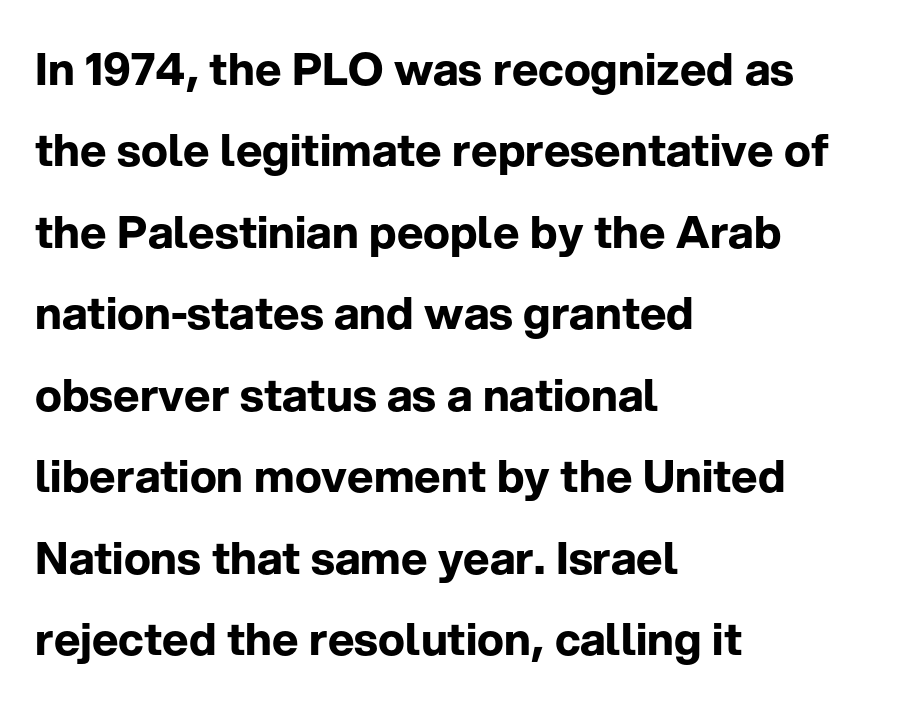
The image shows 45 px bold sans-serif type, upright; set left-aligned, line spacing 1.81x, normal letter spacing, not underlined; low stroke contrast and a medium x-height.
